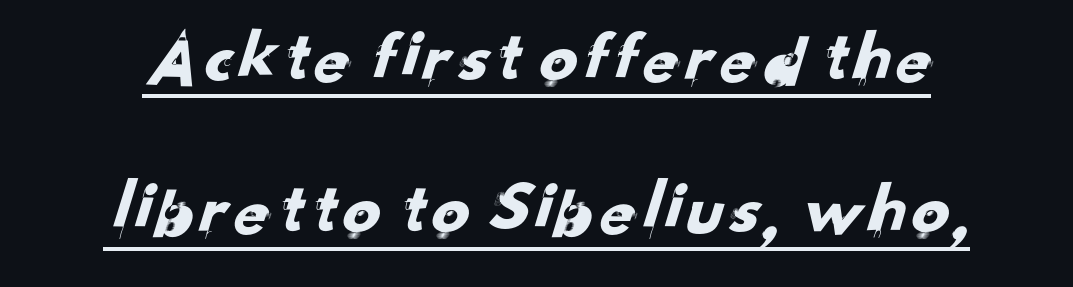
The letters sit at their default tracking, neither squeezed nor spread. One glance says open: line gaps are wider than usual. The glyphs are accompanied by a horizontal stroke just below them. Type style note: lacks serifs.
